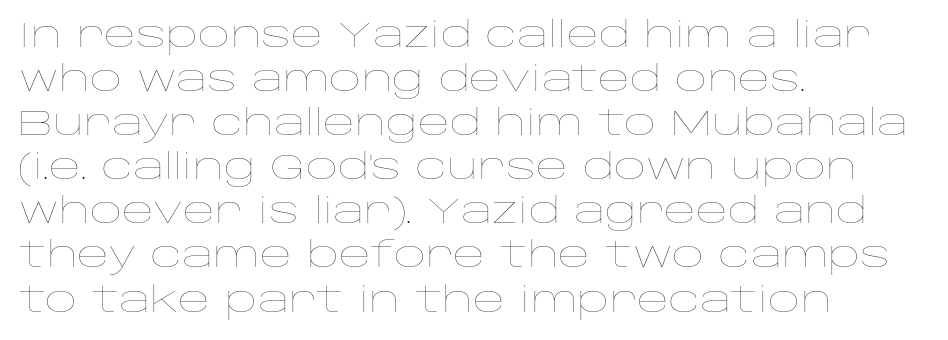
Q: Is the text bold? A: No.
Q: Is the text italic (slanted)? A: No, it is upright.
Q: Is the text underlined? A: No.
Q: How is the paragraph aligned? A: Left-aligned.
Q: Is the spacing between letters normal or unusually wide? A: Normal.
Q: Is the spacing between lines tight, normal or loose? A: Normal.
Q: Width (condensed, normal, or wide)? A: Wide.
Q: Stroke contrast? A: Low.
Q: x-height? A: Large.
Q: Monospaced? A: No.
